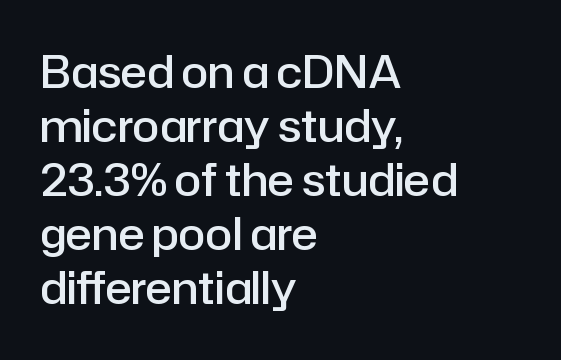
This sample uses plain, unmodified letter spacing. Weight check: semibold — heavier than regular, not quite bold. Words float on clear page, feet unadorned. If you drew a ruler down the left edge, every line would touch it. You can tell from the bare stems that sans-serif type was used. The lettering stays uniformly vertical, giving the passage a roman look.
